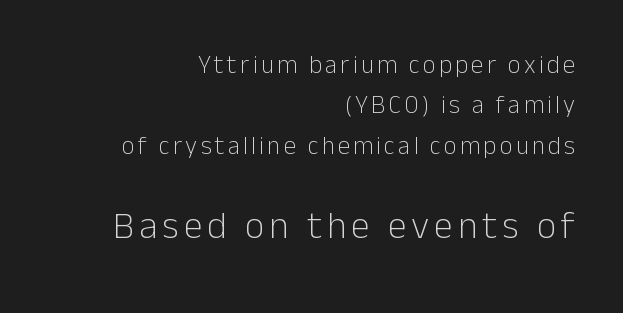
Q: Is the text bold? A: No.
Q: Is the text italic (slanted)? A: No, it is upright.
Q: Is the typeface a serif or a sans-serif typeface? A: Sans-serif.
Q: Is the text underlined? A: No.
Q: How is the paragraph aligned? A: Right-aligned.
Q: Is the spacing between lines tight, normal or loose? A: Normal.
Q: Which block of text is set in a larger size, the first (top) or the second (bottom)? A: The second (bottom) one.
Q: Width (condensed, normal, or wide)? A: Normal.
Q: Stroke contrast? A: Low.
Q: x-height? A: Medium.
Q: Monospaced? A: No.
